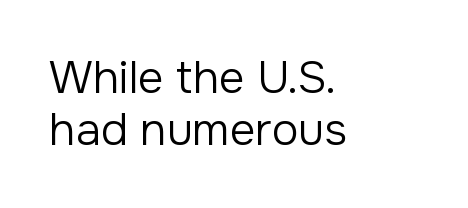
The image shows 45 px regular-weight sans-serif type, upright; set left-aligned, tight line spacing (1.15x), normal letter spacing, not underlined; low stroke contrast and a medium x-height.
